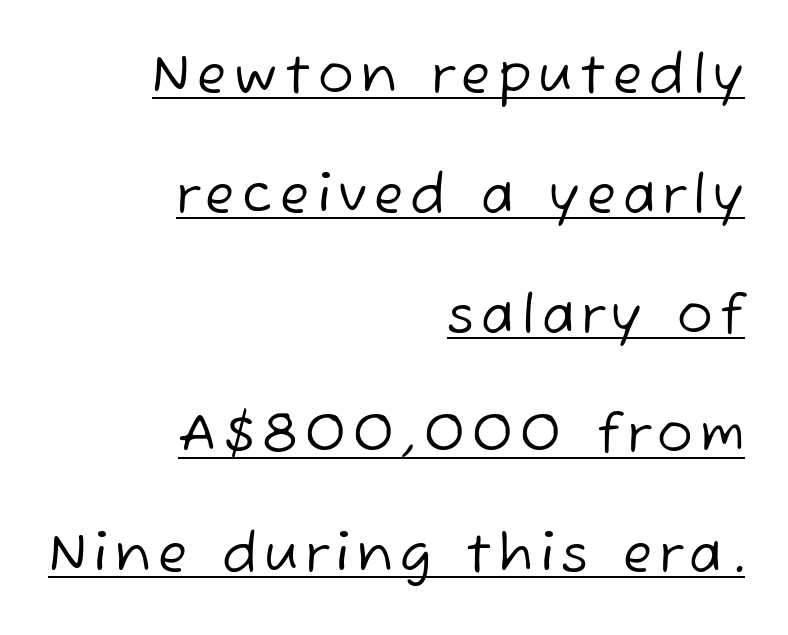
Summary of weight: not heavy and not bold. Line endings align vertically; line beginnings do not. No feet cap the strokes, marking this as sans-serif type. Vertically, the passage feels expansive, rows floating well apart.
